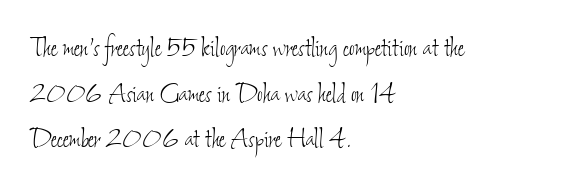
{"bold": "no", "weight": "thin", "width": "condensed", "stroke_contrast": "low", "x_height": "small", "monospaced": "no", "underline": "no", "align": "left", "line_spacing": "normal", "line_spacing_ratio": 1.47, "letter_spacing": "normal", "letter_spacing_em": 0.0, "glyph_px": 31}
